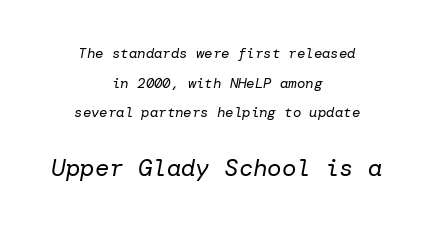
Honestly, the rows look like they've been pulled way apart. Letter spacing: default. Weight: regular or lighter. Anything drawn beneath the words? Only blank space. Compared with ordinary roman type, these characters are visibly tilted. These lines stack symmetrically, like a column narrowing and widening about its center.
